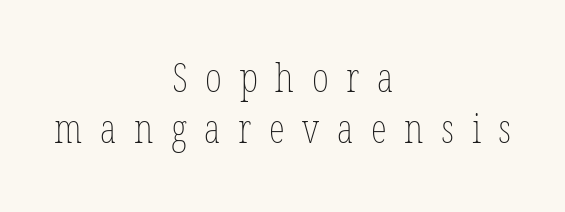
Q: Is the text bold? A: No.
Q: Is the text underlined? A: No.
Q: How is the paragraph aligned? A: Centered.
Q: Is the spacing between letters normal or unusually wide? A: Unusually wide.
Q: Width (condensed, normal, or wide)? A: Condensed.
Q: Stroke contrast? A: Low.
Q: x-height? A: Medium.
Q: Monospaced? A: No.
